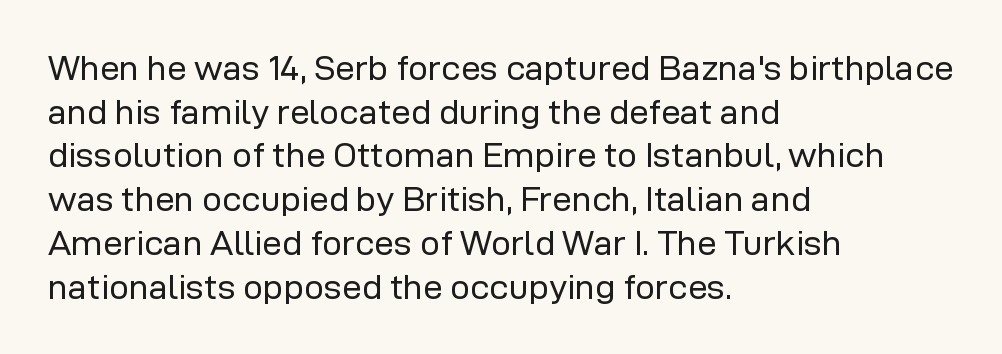
Q: Is the text bold? A: No.
Q: Is the text italic (slanted)? A: No, it is upright.
Q: Is the typeface a serif or a sans-serif typeface? A: Sans-serif.
Q: Is the text underlined? A: No.
Q: How is the paragraph aligned? A: Left-aligned.
Q: Is the spacing between letters normal or unusually wide? A: Normal.
Q: Is the spacing between lines tight, normal or loose? A: Normal.
Q: Width (condensed, normal, or wide)? A: Normal.
Q: Stroke contrast? A: Low.
Q: x-height? A: Medium.
Q: Monospaced? A: No.
